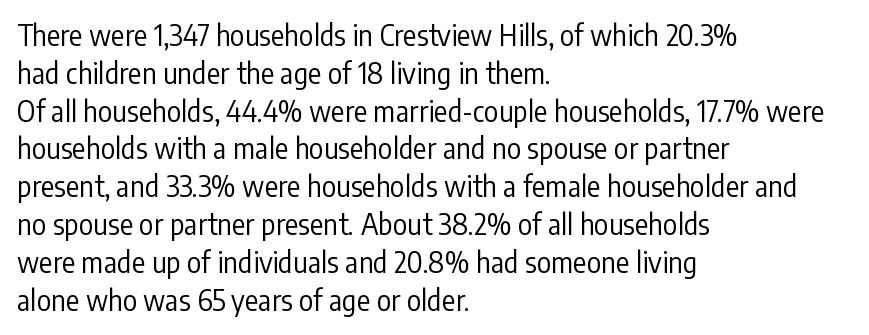
Summary of vertical rhythm: regular, with standard interline spacing. Look at the bottom of the vertical strokes: they stop flat, with no serifs. Summary of weight: not heavy and not bold. The face used here is proportionally spaced, like ordinary book or web type. Honestly, the letter spacing is just normal — you wouldn't notice it. All the whitespace from short lines collects on the right.
